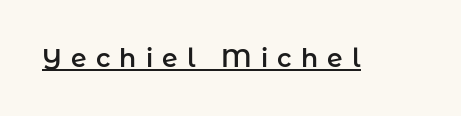
Q: Is the text italic (slanted)? A: No, it is upright.
Q: Is the text underlined? A: Yes.
Q: Is the spacing between letters normal or unusually wide? A: Unusually wide.
